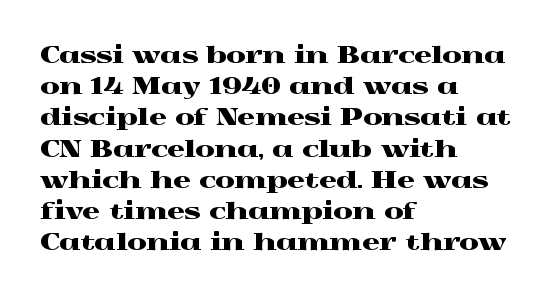
Nope, not italic — everything's standing straight. You could call the tracking neutral — neither tight nor loose. Descenders hang freely into open space. Vertical spacing — default. The compositor pushed each line to the left boundary.
